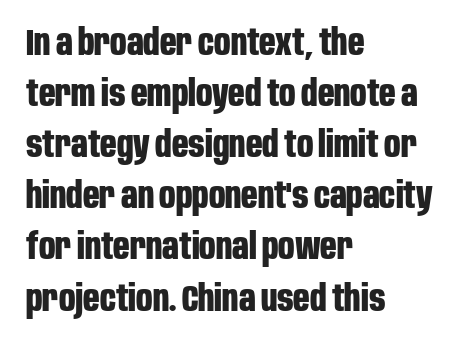
The image shows 36 px bold, condensed sans-serif type, upright; set left-aligned, normal line spacing (1.42x), normal letter spacing, not underlined; low stroke contrast and a large x-height.
